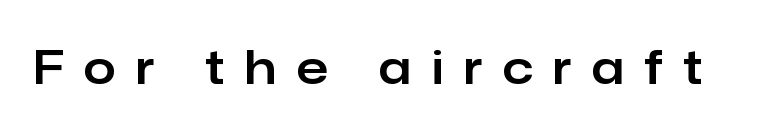
The image shows 46 px sans-serif type, upright; set unusually wide letter spacing (+0.45 em), not underlined; low stroke contrast and a medium x-height.
